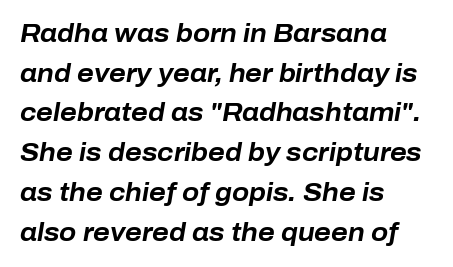
The image shows 25 px bold type, italic (leaning right); set left-aligned, normal line spacing (1.59x), normal letter spacing, not underlined.
